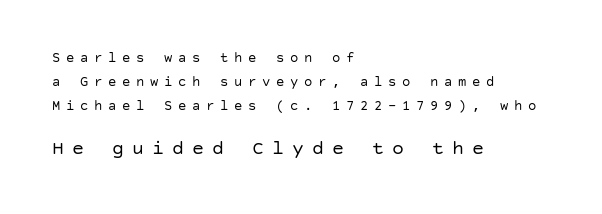
The image shows 20 px text type, upright; set left-aligned, line spacing 1.72x, unusually wide letter spacing (+0.4 em), not underlined; the second (bottom) block is 1.43x larger.
